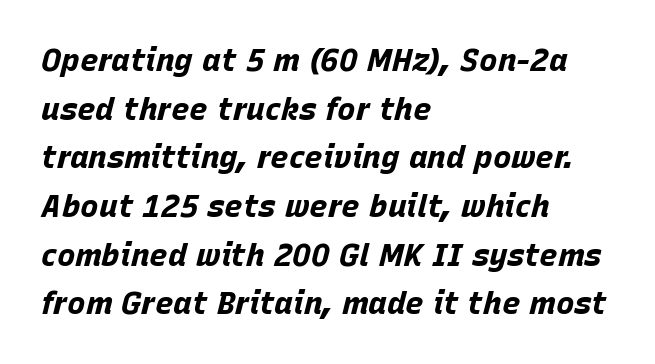
The image shows 31 px bold type, italic (leaning right); set left-aligned, normal line spacing (1.57x), normal letter spacing, not underlined; low stroke contrast and a large x-height.
